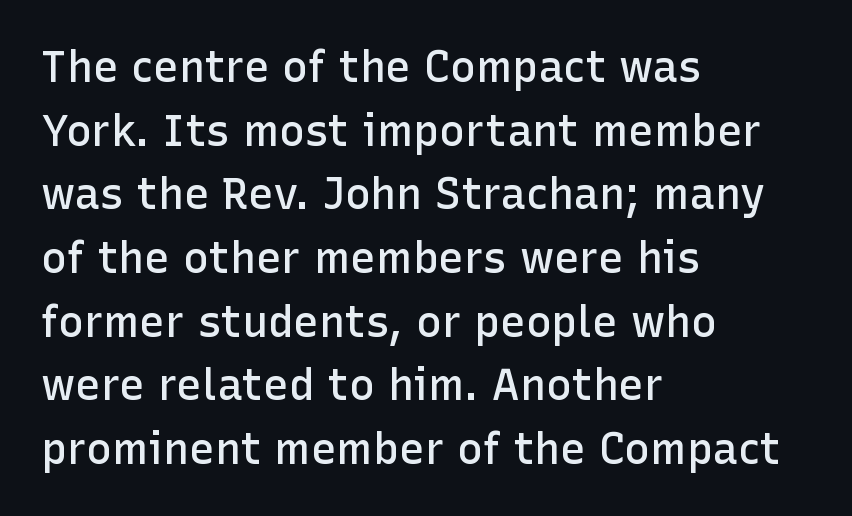
Q: Is the text bold? A: Semi-bold.
Q: Is the text italic (slanted)? A: No, it is upright.
Q: Is the typeface a serif or a sans-serif typeface? A: Sans-serif.
Q: Is the text underlined? A: No.
Q: How is the paragraph aligned? A: Left-aligned.
Q: Is the spacing between letters normal or unusually wide? A: Normal.
Q: Is the spacing between lines tight, normal or loose? A: Normal.
Q: Width (condensed, normal, or wide)? A: Normal.
Q: Stroke contrast? A: Low.
Q: x-height? A: Medium.
Q: Monospaced? A: No.
